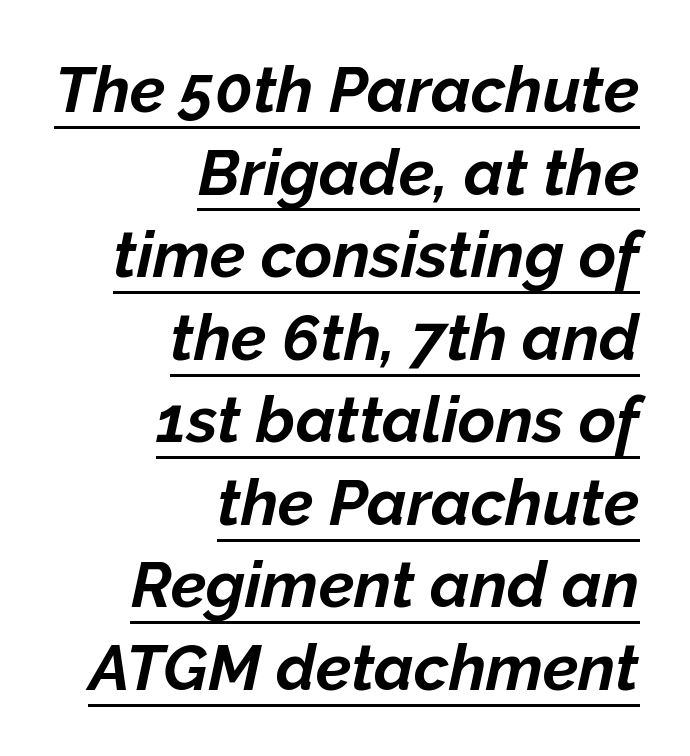
Yep, that's italic — everything's leaning. Do the characters align in a grid? No, the font is proportional. The rendering uses a moderate line-height, typical for paragraphs. Decoration check: the copy is underlined.
